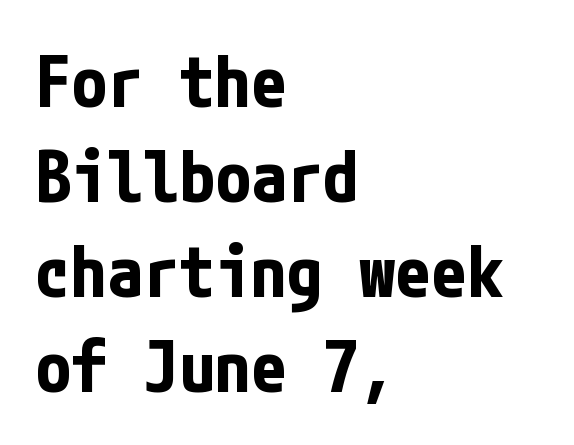
The type is set solid horizontally, with unmodified tracking. The text block is weighted toward the left margin, trailing off unevenly rightward. Honestly, there is no underline to notice here at all. Evenly set lines give the paragraph a standard silhouette. Serif or sans? Sans — the stroke terminals are bare.
